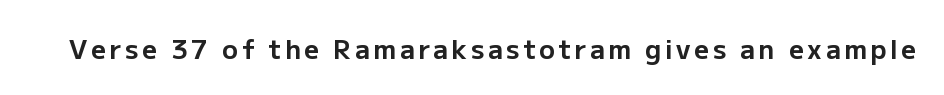
Heavy, bold letterforms. Tall strokes in this sample are plumb rather than angled. The strip under each line holds only bare page.
